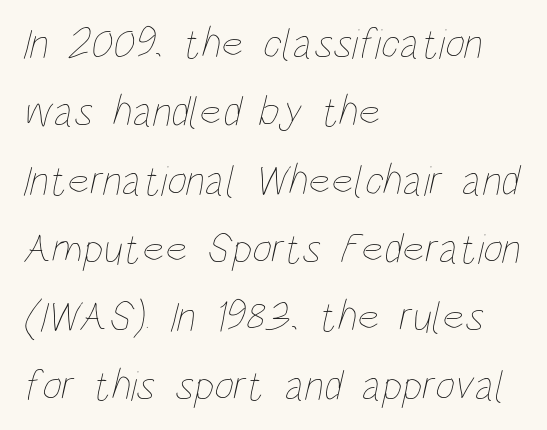
Q: Is the text bold? A: No.
Q: Is the text underlined? A: No.
Q: How is the paragraph aligned? A: Left-aligned.
Q: Is the spacing between letters normal or unusually wide? A: Normal.
Q: Is the spacing between lines tight, normal or loose? A: Normal.
Q: Width (condensed, normal, or wide)? A: Condensed.
Q: Stroke contrast? A: Low.
Q: x-height? A: Large.
Q: Monospaced? A: No.
